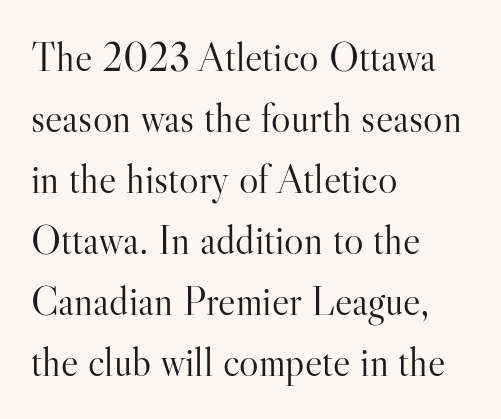
The image shows 41 px light serif type, upright; set left-aligned, normal line spacing (1.49x), normal letter spacing, not underlined; high stroke contrast and a small x-height.
